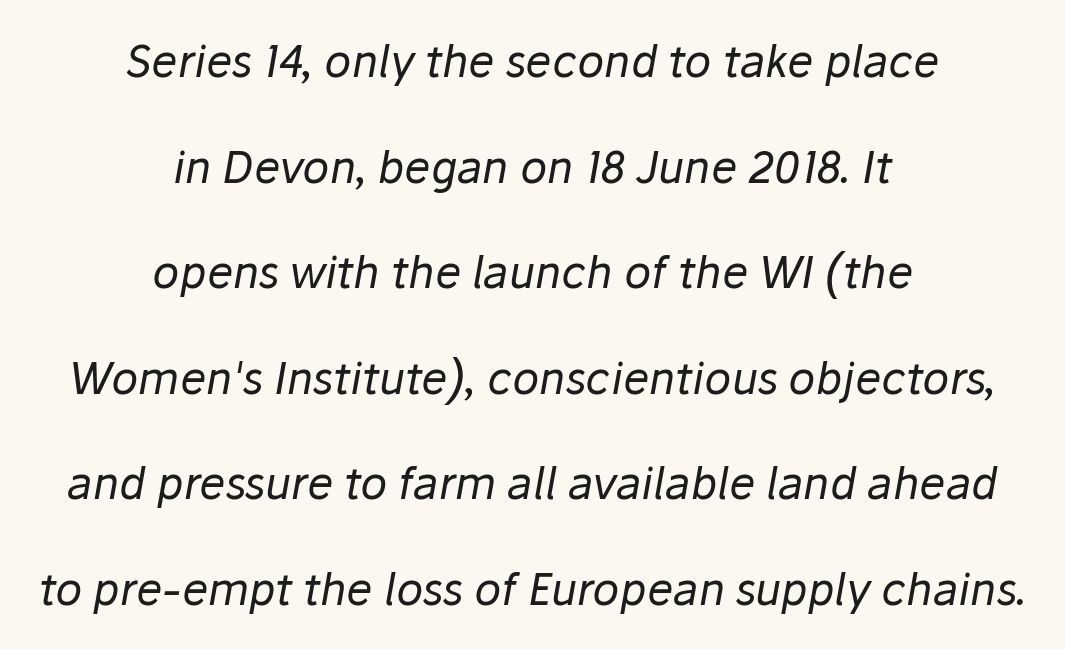
{"italic": "yes", "lean": "right", "slant_degrees": 10, "bold": "no", "weight": "regular", "width": "normal", "stroke_contrast": "low", "x_height": "medium", "monospaced": "no", "underline": "no", "align": "center", "line_spacing": "loose", "line_spacing_ratio": 2.4, "letter_spacing": "normal", "letter_spacing_em": 0.0, "glyph_px": 44}
